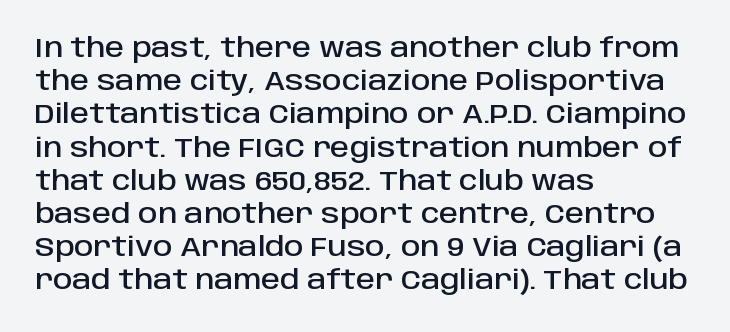
Q: Is the text italic (slanted)? A: No, it is upright.
Q: Is the text underlined? A: No.
Q: How is the paragraph aligned? A: Left-aligned.
Q: Is the spacing between letters normal or unusually wide? A: Normal.
